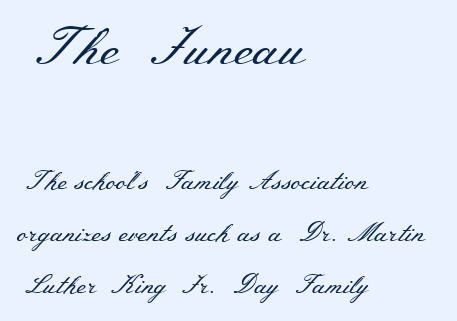
Q: Is the text bold? A: No.
Q: Is the text italic (slanted)? A: Yes.
Q: Is the typeface a serif or a sans-serif typeface? A: Serif.
Q: Is the text underlined? A: No.
Q: How is the paragraph aligned? A: Left-aligned.
Q: Is the spacing between letters normal or unusually wide? A: Normal.
Q: Is the spacing between lines tight, normal or loose? A: Loose.
Q: Which block of text is set in a larger size, the first (top) or the second (bottom)? A: The first (top) one.
Q: Width (condensed, normal, or wide)? A: Wide.
Q: Stroke contrast? A: Medium.
Q: x-height? A: Small.
Q: Monospaced? A: No.
